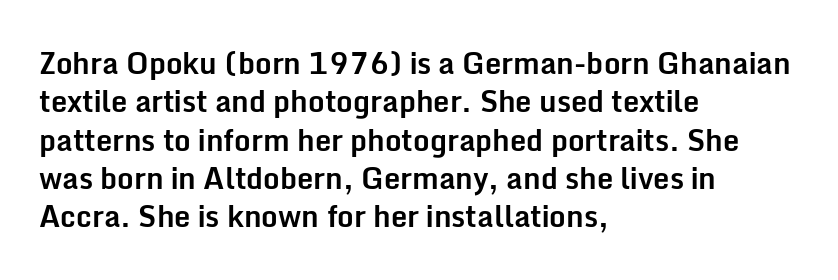
Words appear dense and cohesive because spacing is normal. I'd describe the lettering as bold — thick and assertive. Interline gaps are of average width in this sample. Each letter keeps its own natural width here, so spacing adapts to shape. This sample uses an upright cut, with every glyph sitting square on the baseline. Grotesque or geometric, the face here clearly has no serifs.
